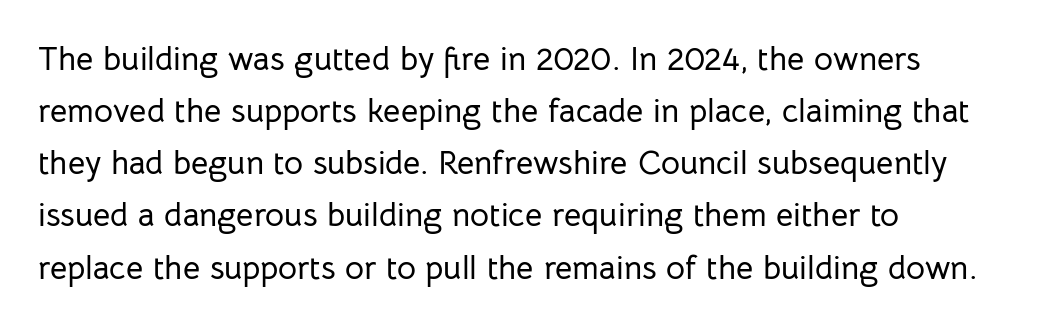
You could not count columns in this text — the font is proportionally spaced. Notice how the passage keeps a crisp vertical edge on the left only. The rows are spaced the way most documents space them. Nothing sits at the stroke ends, so this counts as sans-serif. Observe the ordinary spacing: letters are neighbours, not strangers.
